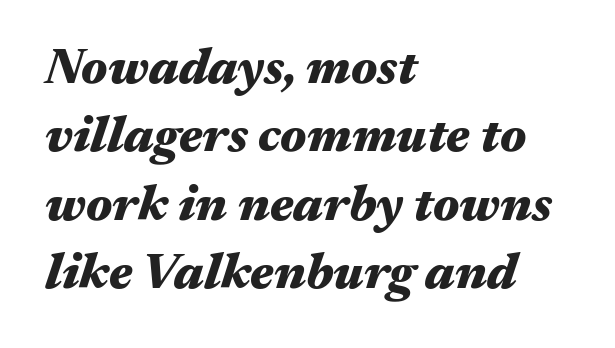
The sample has been set heavy, in full bold. The text block is weighted toward the left margin, trailing off unevenly rightward. The passage shown is typed in a proportional face where columns would drift. These lines sit exactly where default settings would place them. The space beneath each line is pristine and unruled. This sample uses plain, unmodified letter spacing.
